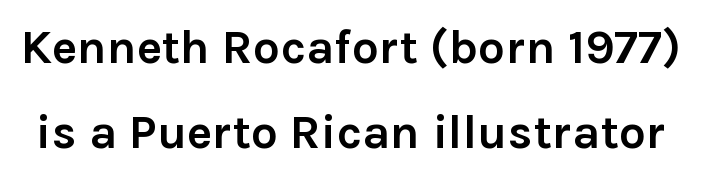
Q: Is the text bold? A: Yes.
Q: Is the text italic (slanted)? A: No, it is upright.
Q: Is the typeface a serif or a sans-serif typeface? A: Sans-serif.
Q: Is the text underlined? A: No.
Q: Is the spacing between letters normal or unusually wide? A: Normal.
Q: Width (condensed, normal, or wide)? A: Normal.
Q: x-height? A: Medium.
Q: Monospaced? A: No.
